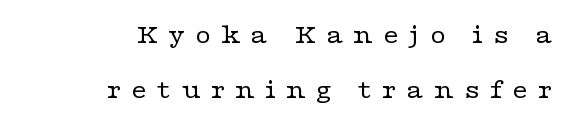
Q: Is the text bold? A: No.
Q: Is the text italic (slanted)? A: No, it is upright.
Q: Is the text underlined? A: No.
Q: How is the paragraph aligned? A: Right-aligned.
Q: Is the spacing between letters normal or unusually wide? A: Unusually wide.
Q: Is the spacing between lines tight, normal or loose? A: Loose.
